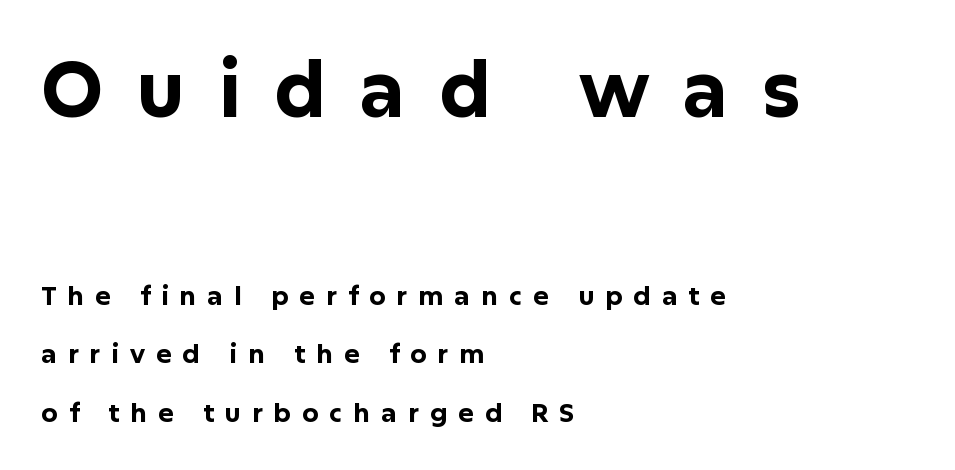
Caption: upper text group enlarged, lower text group reduced. Students, note that the glyphs here are deliberately spaced far apart. Reading down the column, the eye jumps a long way to each next line. The strip under each line holds only bare page. Pretty heavy lettering here — definitely bold.
